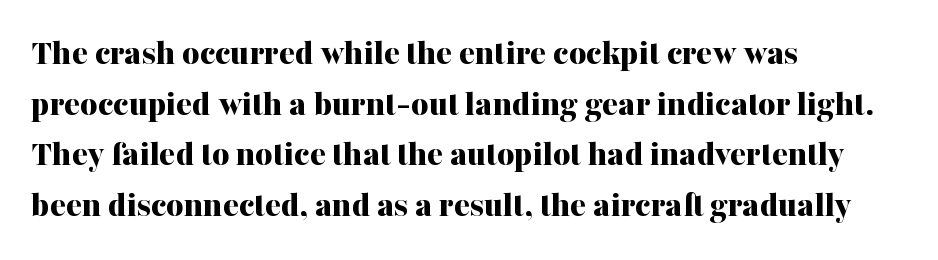
Q: Is the text bold? A: Yes.
Q: Is the text italic (slanted)? A: No, it is upright.
Q: Is the typeface a serif or a sans-serif typeface? A: Serif.
Q: Is the text underlined? A: No.
Q: How is the paragraph aligned? A: Left-aligned.
Q: Is the spacing between letters normal or unusually wide? A: Normal.
Q: Is the spacing between lines tight, normal or loose? A: Normal.
Q: Width (condensed, normal, or wide)? A: Normal.
Q: Stroke contrast? A: Medium.
Q: x-height? A: Medium.
Q: Monospaced? A: No.
